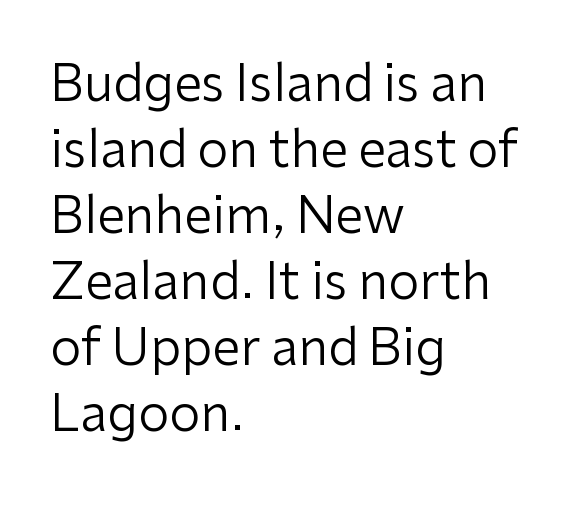
The image shows 50 px regular-weight sans-serif type, upright; set left-aligned, normal line spacing (1.32x), normal letter spacing, not underlined; low stroke contrast and a medium x-height.
